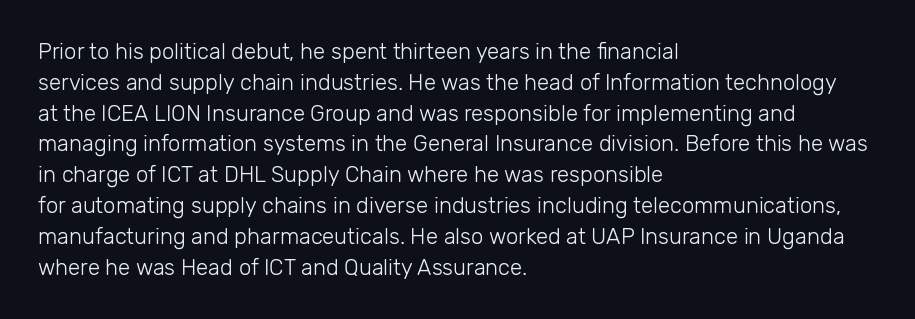
The image shows 22 px text type, upright; set left-aligned, normal line spacing (1.4x), normal letter spacing, not underlined.
